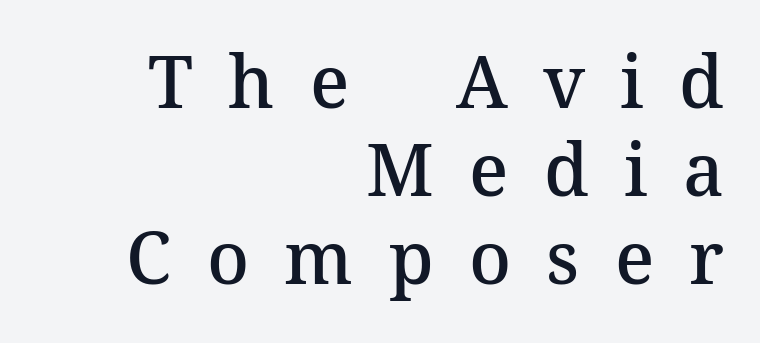
These lines are rendered in a variable-pitch font. Between one letter and the next there's a generous, obvious gap. Weight check: semibold — heavier than regular, not quite bold. Every stem runs plumb, perpendicular to the baseline. The typesetter chose a ragged-left arrangement here.
